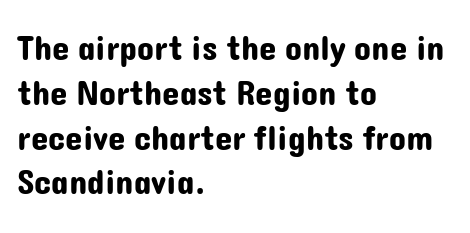
The image shows 35 px sans-serif type, upright; set left-aligned, normal line spacing (1.28x), normal letter spacing, not underlined; low stroke contrast and a medium x-height.
